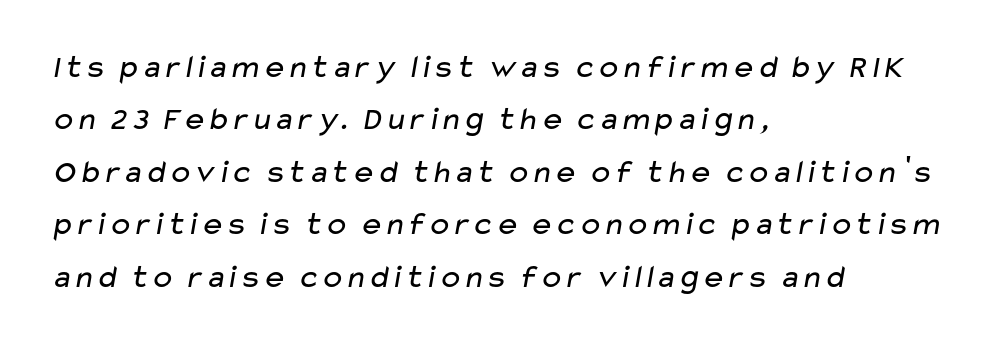
Descender tails drop into unmarked territory. Stroke thickness stays within the range of a standard reading face or lighter. If you measured baseline to baseline, you'd find a middling distance. The passage shown has conventional tracking throughout. The characters display no serif detailing; their extremities are plain. The rendering uses natural spacing where letterforms have individual widths.
